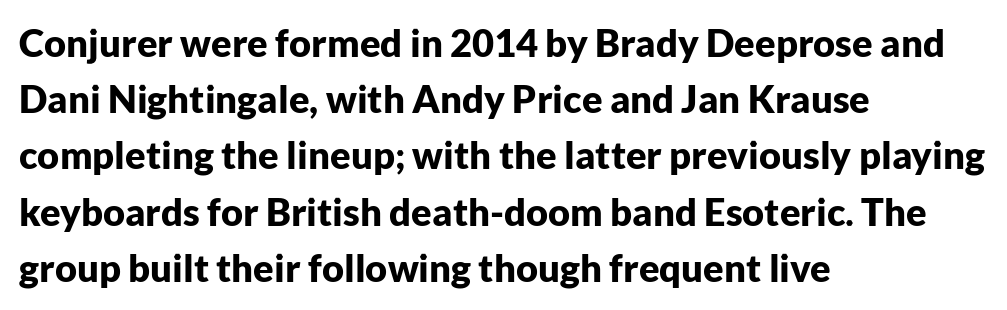
The image shows 38 px bold sans-serif type, upright; set left-aligned, normal line spacing (1.48x), normal letter spacing, not underlined; low stroke contrast and a medium x-height.
